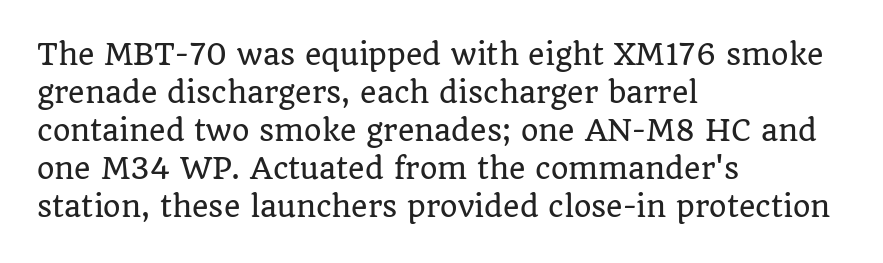
{"serif": "yes", "italic": "no", "width": "normal", "stroke_contrast": "low", "x_height": "large", "monospaced": "no", "underline": "no", "align": "left", "line_spacing": "normal", "line_spacing_ratio": 1.36, "letter_spacing": "normal", "letter_spacing_em": 0.0, "glyph_px": 28}
